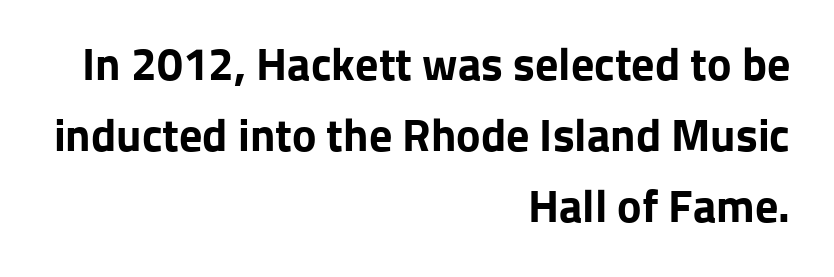
Q: Is the text bold? A: Yes.
Q: Is the text italic (slanted)? A: No, it is upright.
Q: Is the typeface a serif or a sans-serif typeface? A: Sans-serif.
Q: Is the text underlined? A: No.
Q: How is the paragraph aligned? A: Right-aligned.
Q: Is the spacing between letters normal or unusually wide? A: Normal.
Q: Is the spacing between lines tight, normal or loose? A: Normal.
Q: Width (condensed, normal, or wide)? A: Normal.
Q: Stroke contrast? A: Low.
Q: x-height? A: Medium.
Q: Monospaced? A: No.
